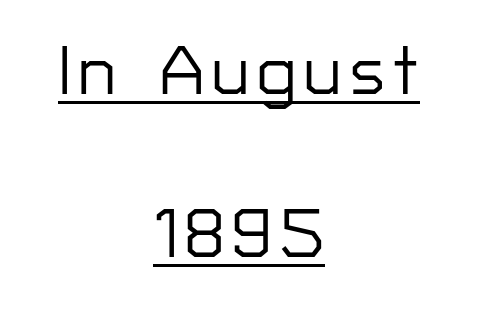
The image shows 69 px sans-serif type, upright; set centered, loose line spacing (2.36x), underlined; low stroke contrast and a medium x-height.
